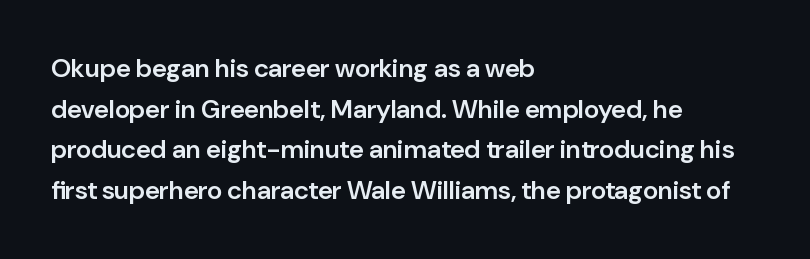
Q: Is the text bold? A: Semi-bold.
Q: Is the text italic (slanted)? A: No, it is upright.
Q: Is the text underlined? A: No.
Q: How is the paragraph aligned? A: Left-aligned.
Q: Is the spacing between letters normal or unusually wide? A: Normal.
Q: Is the spacing between lines tight, normal or loose? A: Normal.
